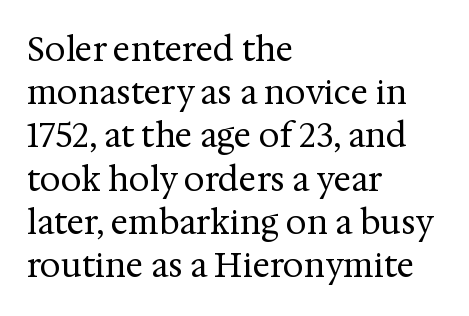
The image shows 33 px regular-weight serif type, upright; set left-aligned, normal line spacing (1.31x), normal letter spacing, not underlined; medium stroke contrast and a medium x-height.
